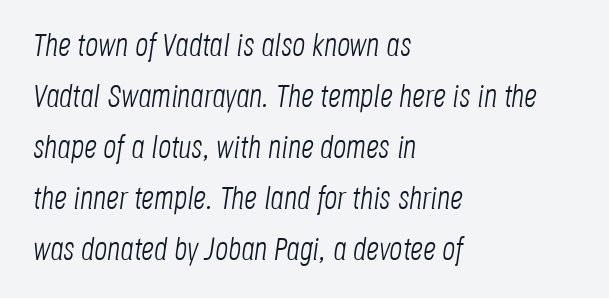
The line texture is even and compact thanks to regular tracking. Here the designer chose a conventional face with non-uniform glyph widths. How would I describe the line gaps? Plain and ordinary. The face used here has a pronounced slope to its letters. These lines are set flush left with a ragged right edge. Descenders hang freely into open space.
